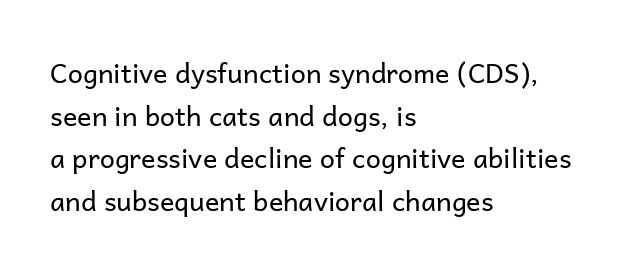
The image shows 27 px text type, upright; set left-aligned, normal line spacing (1.58x), normal letter spacing, not underlined.
